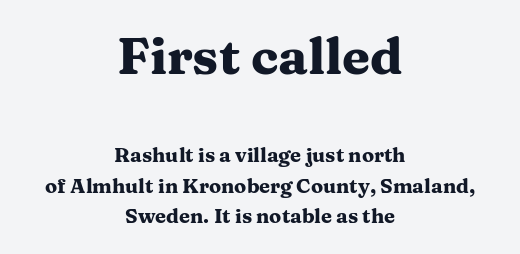
Q: Is the text bold? A: Yes.
Q: Is the text italic (slanted)? A: No, it is upright.
Q: Is the typeface a serif or a sans-serif typeface? A: Serif.
Q: Is the text underlined? A: No.
Q: How is the paragraph aligned? A: Centered.
Q: Is the spacing between letters normal or unusually wide? A: Normal.
Q: Is the spacing between lines tight, normal or loose? A: Normal.
Q: Which block of text is set in a larger size, the first (top) or the second (bottom)? A: The first (top) one.
Q: Width (condensed, normal, or wide)? A: Wide.
Q: Stroke contrast? A: Medium.
Q: x-height? A: Medium.
Q: Monospaced? A: No.
